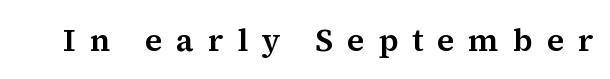
Q: Is the text italic (slanted)? A: No, it is upright.
Q: Is the typeface a serif or a sans-serif typeface? A: Serif.
Q: Is the text underlined? A: No.
Q: Is the spacing between letters normal or unusually wide? A: Unusually wide.
Q: Width (condensed, normal, or wide)? A: Normal.
Q: Stroke contrast? A: Medium.
Q: x-height? A: Medium.
Q: Monospaced? A: No.
